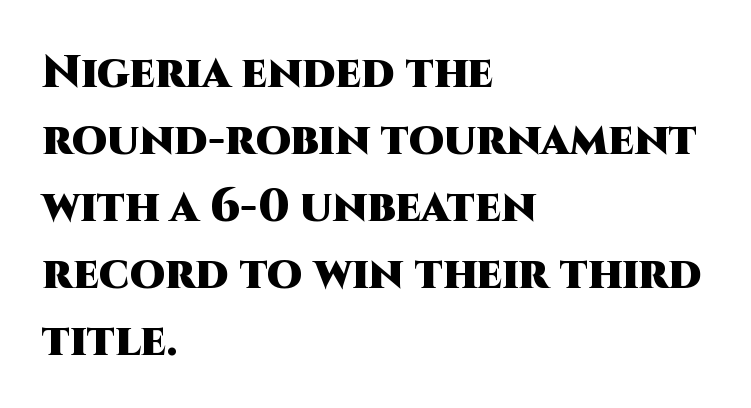
The image shows 45 px heavy sans-serif type, upright; set left-aligned, normal line spacing (1.49x), normal letter spacing, not underlined; high stroke contrast and a large x-height.
